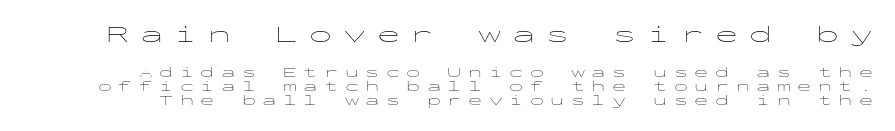
The image shows 23 px text type, upright; set tight line spacing (1.02x), unusually wide letter spacing (+0.47 em), not underlined; the first (top) block is 1.64x larger.
